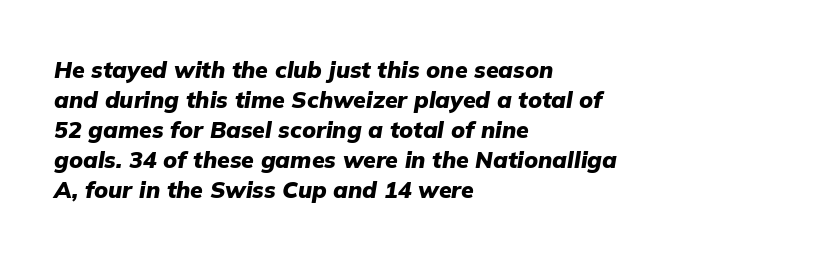
{"italic": "yes", "lean": "right", "slant_degrees": 9, "bold": "yes", "underline": "no", "align": "left", "line_spacing": "normal", "line_spacing_ratio": 1.3, "letter_spacing": "normal", "letter_spacing_em": 0.0, "glyph_px": 23}
